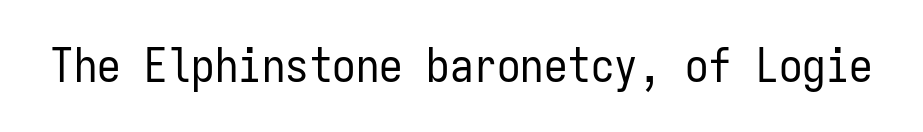
Q: Is the text bold? A: No.
Q: Is the text italic (slanted)? A: No, it is upright.
Q: Is the typeface a serif or a sans-serif typeface? A: Sans-serif.
Q: Is the text underlined? A: No.
Q: Is the spacing between letters normal or unusually wide? A: Normal.
Q: Width (condensed, normal, or wide)? A: Condensed.
Q: Stroke contrast? A: Low.
Q: x-height? A: Medium.
Q: Monospaced? A: Yes.
